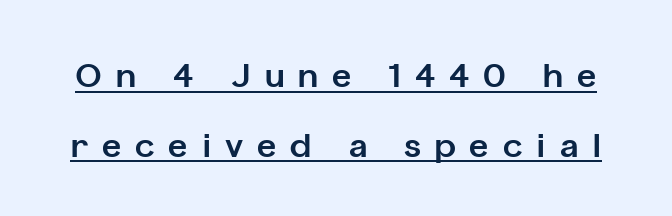
Q: Is the text bold? A: Yes.
Q: Is the text italic (slanted)? A: No, it is upright.
Q: Is the typeface a serif or a sans-serif typeface? A: Sans-serif.
Q: Is the text underlined? A: Yes.
Q: Is the spacing between letters normal or unusually wide? A: Unusually wide.
Q: Is the spacing between lines tight, normal or loose? A: Loose.
Q: Width (condensed, normal, or wide)? A: Normal.
Q: Stroke contrast? A: Low.
Q: x-height? A: Medium.
Q: Monospaced? A: No.
